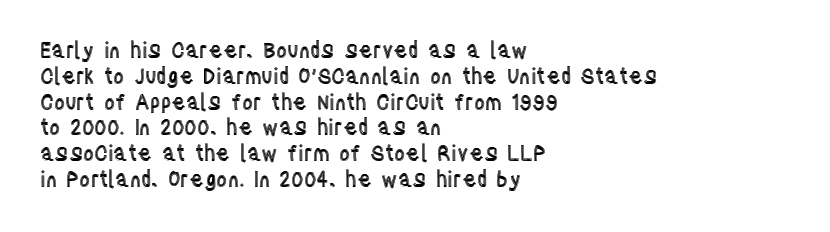
Underline: absent. This rendering uses left alignment, leaving the right contour irregular. A typesetter would mark this as roman, not italic. In terms of letterspacing, this is plain default setting.
